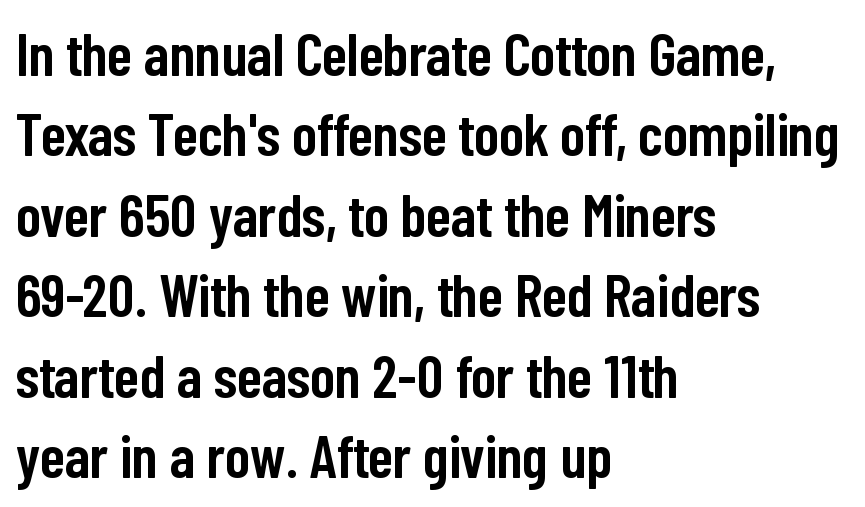
A typesetter would label this face a sans. Default kerning and tracking; the words read as compact shapes. Posture: upright roman. The letters advance in unequal steps, a hallmark of proportional type. Look at the stroke-to-counter ratio: somewhat heavy, a semibold.
